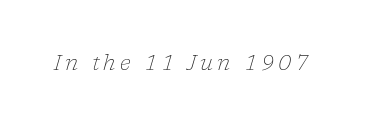
{"italic": "yes", "lean": "right", "slant_degrees": 17, "bold": "no", "underline": "no", "letter_spacing": "wide", "letter_spacing_em": 0.2, "glyph_px": 20}
